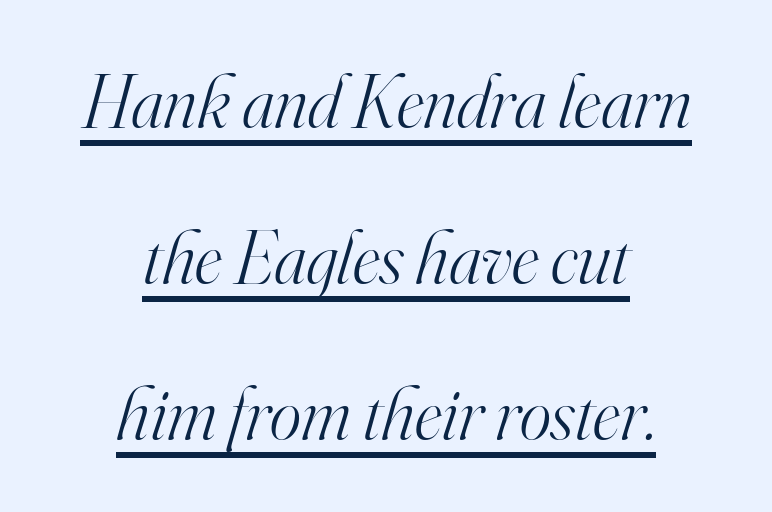
The image shows 75 px light serif type, italic (leaning right); set centered, loose line spacing (2.08x), normal letter spacing, underlined; high stroke contrast and a small x-height.
